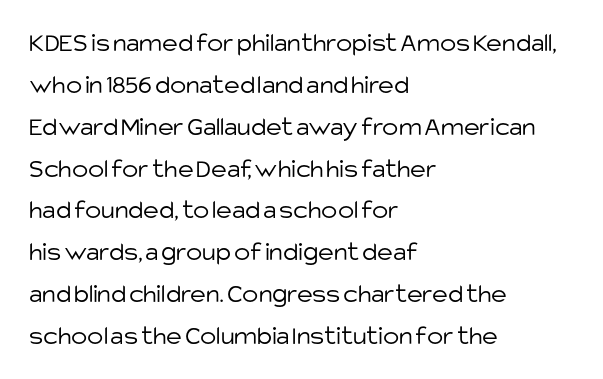
{"italic": "no", "bold": "no", "underline": "no", "align": "left", "line_spacing": "normal", "line_spacing_ratio": 1.55, "letter_spacing": "normal", "letter_spacing_em": 0.0, "glyph_px": 27}
